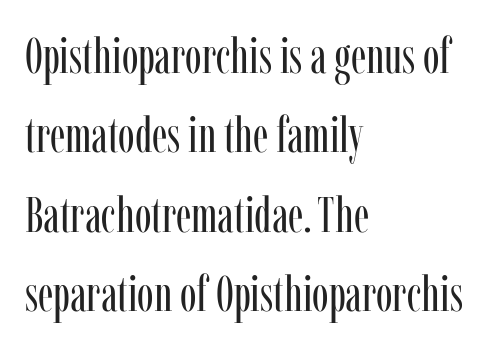
Characters follow at the spacing the type designer built in. This is roman type, the default non-slanted kind. A classic flush-left, rag-right setting is used for this passage. The rendering shows small feet on the letterforms — a serif design. This sample keeps an unexceptional amount of space between lines. Do the characters align in a grid? No, the font is proportional.
